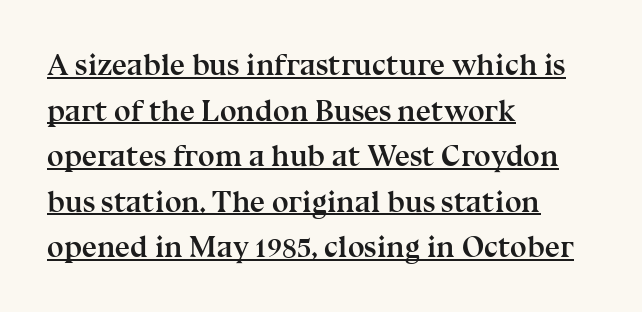
{"serif": "yes", "italic": "no", "bold": "yes", "weight": "semibold", "width": "normal", "stroke_contrast": "medium", "x_height": "medium", "monospaced": "no", "underline": "yes", "align": "left", "line_spacing": "normal", "line_spacing_ratio": 1.52, "letter_spacing": "normal", "letter_spacing_em": 0.0, "glyph_px": 30}
